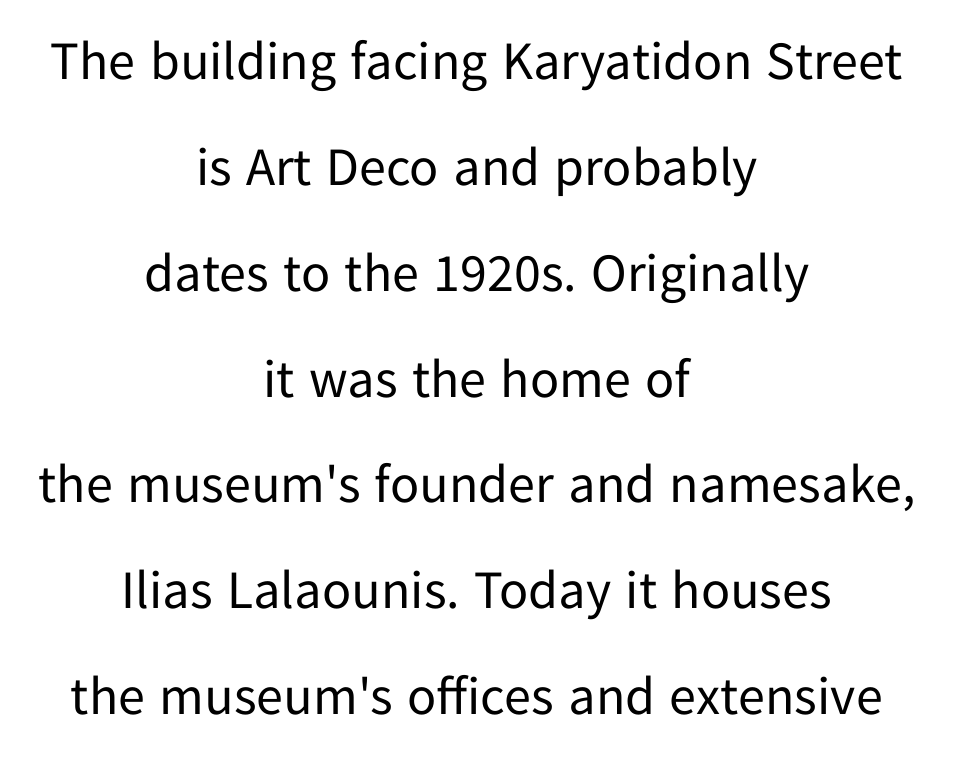
The image shows 54 px regular-weight sans-serif type, upright; set centered, loose line spacing (1.96x), normal letter spacing, not underlined; low stroke contrast and a medium x-height.
